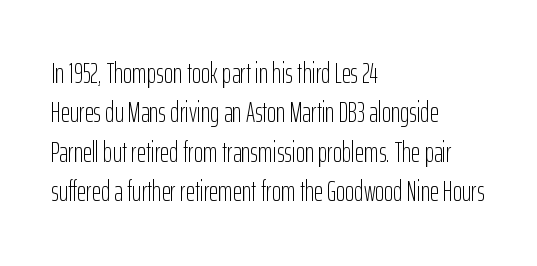
Bold? No — there's no thickening of the strokes. This is the regular roman posture of the typeface. A typesetter would call this zero additional tracking. Quick note: underline off. Line beginnings align vertically; line endings do not.
